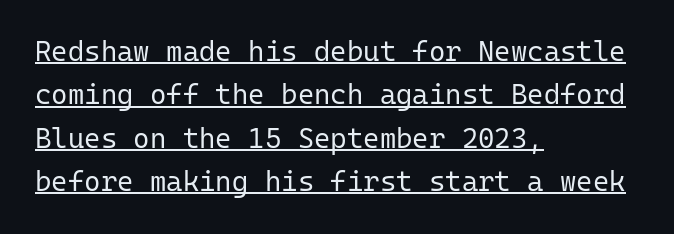
Is the block centered? No — it sits flush against the left margin. Each letter, wide or thin by design, is forced into the same width here. Posture: straight, roman, zero tilt. Decoration check: the copy is underlined. Weight class: somewhere from thin through regular.
